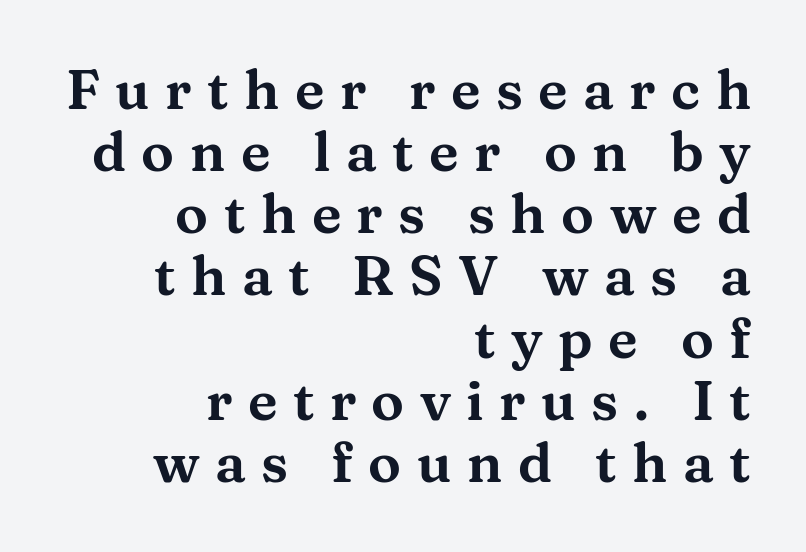
Q: Is the text italic (slanted)? A: No, it is upright.
Q: Is the typeface a serif or a sans-serif typeface? A: Serif.
Q: Is the text underlined? A: No.
Q: How is the paragraph aligned? A: Right-aligned.
Q: Is the spacing between letters normal or unusually wide? A: Unusually wide.
Q: Is the spacing between lines tight, normal or loose? A: Tight.
Q: Width (condensed, normal, or wide)? A: Wide.
Q: Stroke contrast? A: Medium.
Q: x-height? A: Medium.
Q: Monospaced? A: No.
